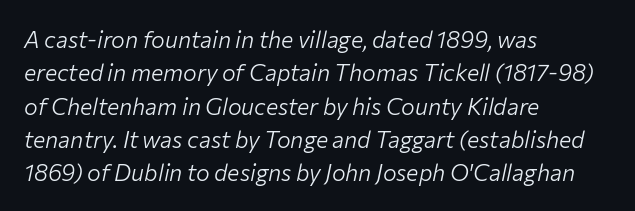
{"italic": "yes", "lean": "right", "slant_degrees": 12, "bold": "no", "underline": "no", "align": "left", "line_spacing": "normal", "line_spacing_ratio": 1.45, "letter_spacing": "normal", "letter_spacing_em": 0.0, "glyph_px": 23}
